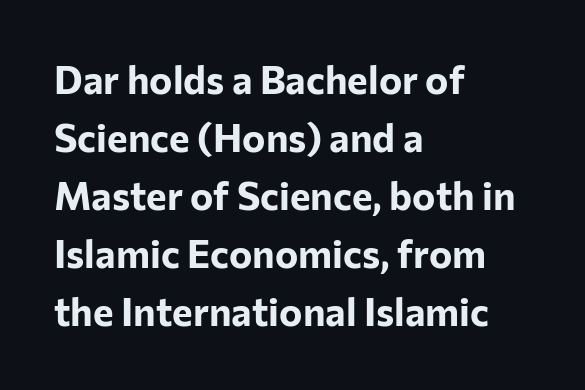
The image shows 39 px bold sans-serif type, upright; set left-aligned, normal line spacing (1.49x), normal letter spacing, not underlined; low stroke contrast and a medium x-height.
